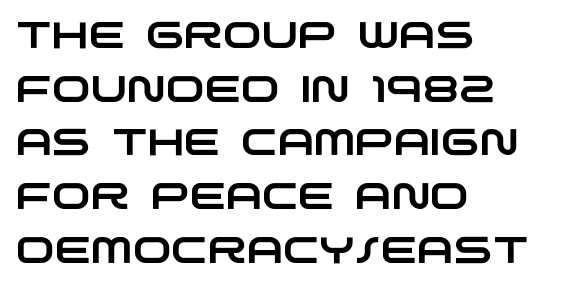
Q: Is the typeface a serif or a sans-serif typeface? A: Sans-serif.
Q: Is the text underlined? A: No.
Q: How is the paragraph aligned? A: Left-aligned.
Q: Is the spacing between letters normal or unusually wide? A: Normal.
Q: Is the spacing between lines tight, normal or loose? A: Normal.
Q: Width (condensed, normal, or wide)? A: Wide.
Q: Stroke contrast? A: Low.
Q: x-height? A: Large.
Q: Monospaced? A: No.
